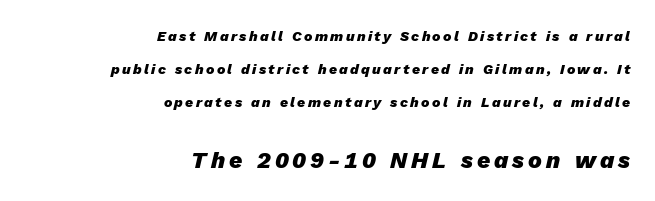
{"italic": "yes", "lean": "right", "slant_degrees": 13, "bold": "yes", "underline": "no", "align": "right", "line_spacing": "loose", "line_spacing_ratio": 2.34, "larger_block": "second", "size_ratio": 1.64, "glyph_px": 23}
